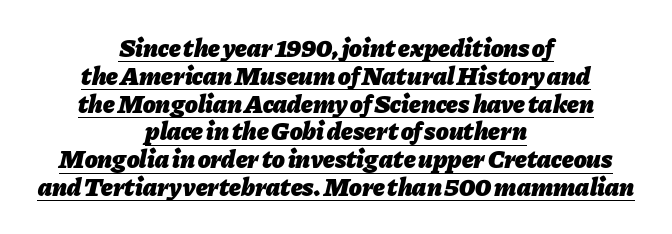
Q: Is the text bold? A: Yes.
Q: Is the text italic (slanted)? A: Yes, it leans right by about 11 degrees.
Q: Is the text underlined? A: Yes.
Q: How is the paragraph aligned? A: Centered.
Q: Is the spacing between letters normal or unusually wide? A: Normal.
Q: Is the spacing between lines tight, normal or loose? A: Tight.
